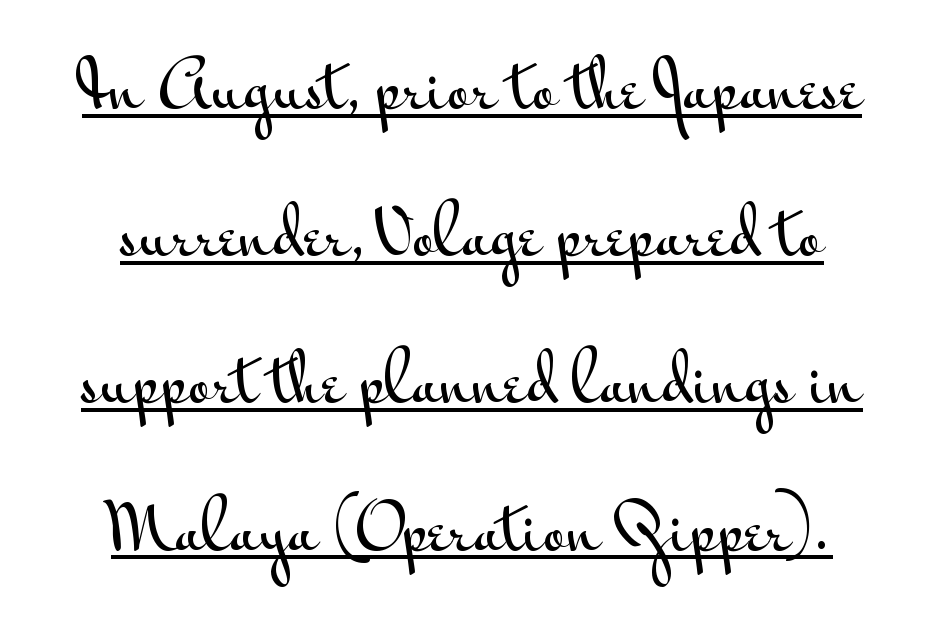
{"serif": "no", "width": "wide", "stroke_contrast": "medium", "x_height": "small", "monospaced": "no", "underline": "yes", "align": "center", "line_spacing": "loose", "line_spacing_ratio": 2.3, "letter_spacing": "normal", "letter_spacing_em": 0.0, "glyph_px": 64}
